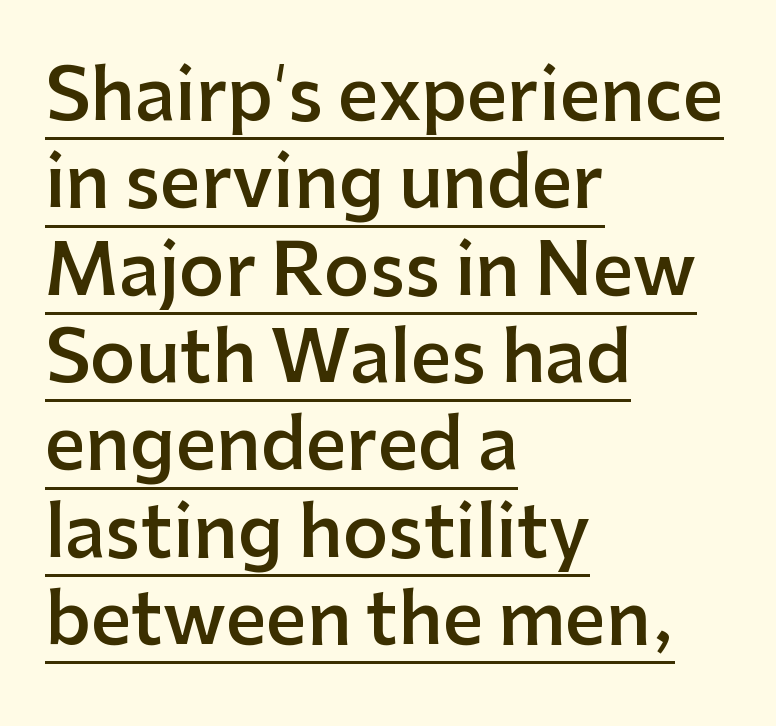
{"serif": "no", "italic": "no", "bold": "semi", "weight": "semibold", "width": "normal", "stroke_contrast": "low", "x_height": "medium", "monospaced": "no", "underline": "yes", "align": "left", "line_spacing_ratio": 1.23, "letter_spacing": "normal", "letter_spacing_em": 0.0, "glyph_px": 71}
